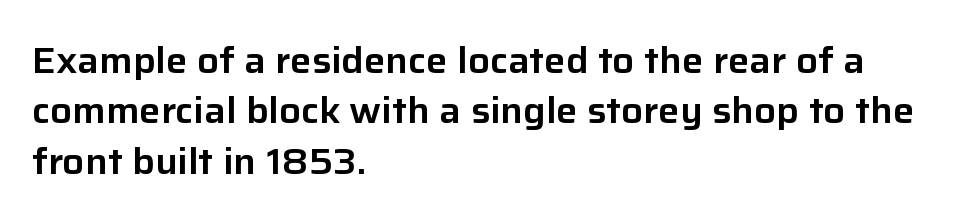
{"serif": "no", "italic": "no", "width": "normal", "stroke_contrast": "low", "x_height": "medium", "monospaced": "no", "underline": "no", "align": "left", "line_spacing": "normal", "line_spacing_ratio": 1.4, "letter_spacing": "normal", "letter_spacing_em": 0.0, "glyph_px": 36}
